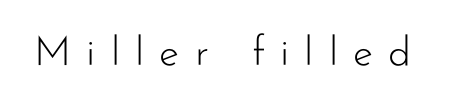
Q: Is the text bold? A: No.
Q: Is the text italic (slanted)? A: No, it is upright.
Q: Is the typeface a serif or a sans-serif typeface? A: Sans-serif.
Q: Is the text underlined? A: No.
Q: Is the spacing between letters normal or unusually wide? A: Unusually wide.
Q: Width (condensed, normal, or wide)? A: Normal.
Q: Stroke contrast? A: Low.
Q: x-height? A: Small.
Q: Monospaced? A: No.
